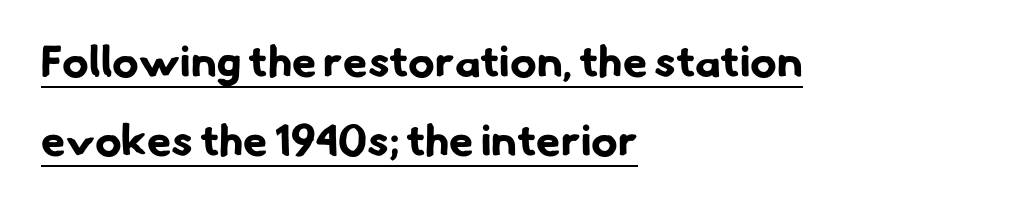
The image shows 44 px bold sans-serif type; set left-aligned, line spacing 1.8x, normal letter spacing, underlined; low stroke contrast and a small x-height.
